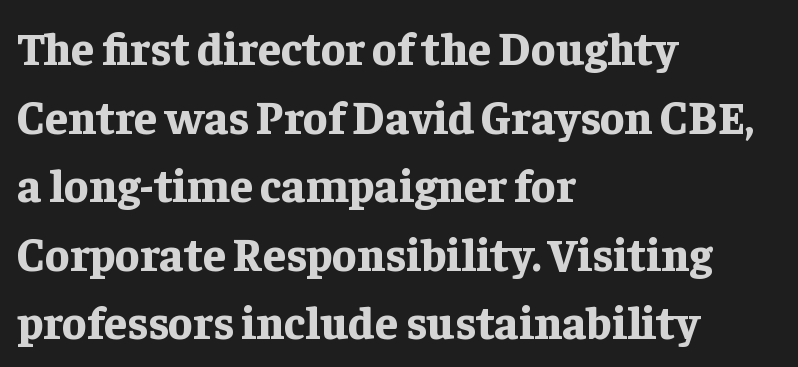
The image shows 46 px bold serif type, upright; set left-aligned, normal line spacing (1.49x), normal letter spacing, not underlined; low stroke contrast and a medium x-height.
